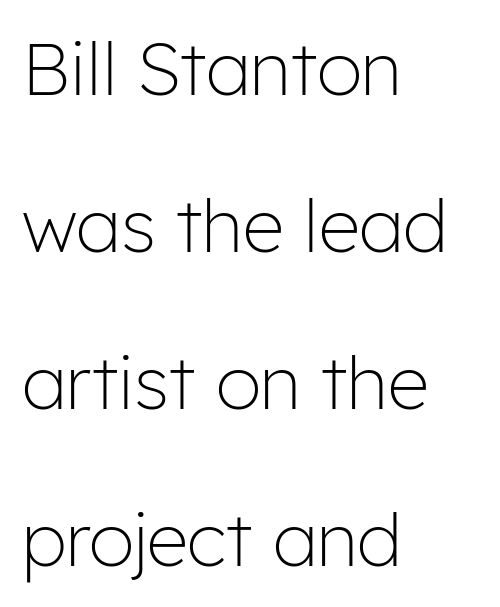
Varying glyph widths throughout — classic text-font behaviour. These lines stand farther apart than default settings would place them. Stems here are at most as thick as an everyday book face. This sample uses plain, unmodified letter spacing. Nope, no serifs anywhere on these letters. No word sits above an underline.
